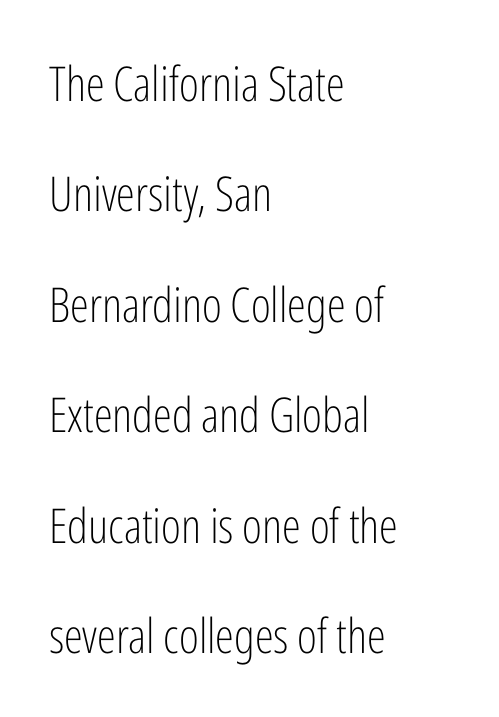
{"serif": "no", "italic": "no", "bold": "no", "weight": "light", "width": "condensed", "stroke_contrast": "low", "x_height": "medium", "monospaced": "no", "underline": "no", "align": "left", "line_spacing": "loose", "line_spacing_ratio": 2.3, "letter_spacing": "normal", "letter_spacing_em": 0.0, "glyph_px": 48}
